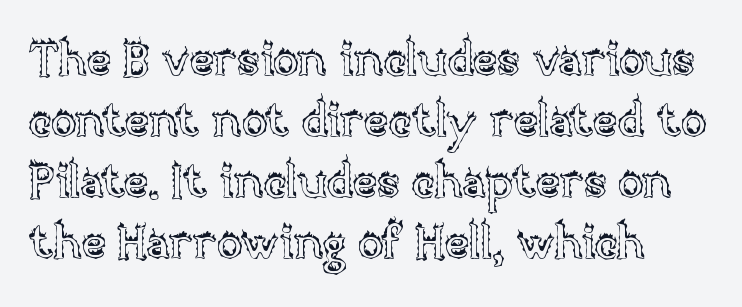
What stands out about the letter spacing? Nothing — it is the standard amount. These lines are rendered in a variable-pitch font. If you drew a line through each stem, it would be perfectly vertical. Lines of text with bare space underneath. Compared with typical paragraphs, the rows here are spaced about the same.
